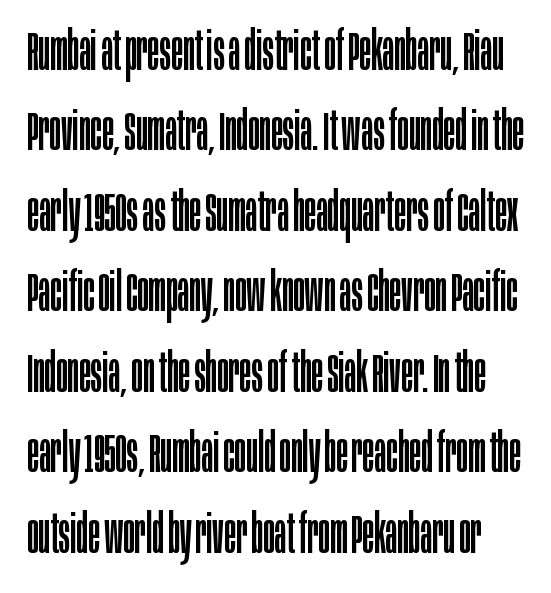
The area under the type is left untouched. Regular leading. In terms of letterspacing, this is plain default setting. Varying glyph widths throughout — classic text-font behaviour.
